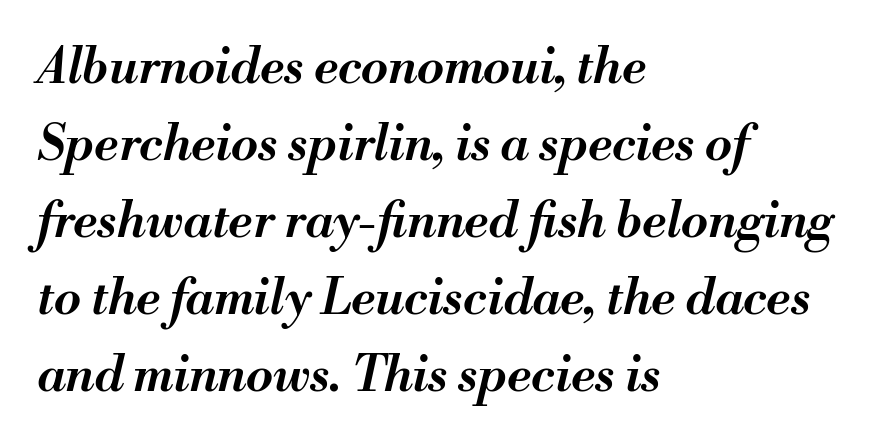
Q: Is the text bold? A: Semi-bold.
Q: Is the text italic (slanted)? A: Yes, it leans right by about 13 degrees.
Q: Is the text underlined? A: No.
Q: How is the paragraph aligned? A: Left-aligned.
Q: Is the spacing between letters normal or unusually wide? A: Normal.
Q: Is the spacing between lines tight, normal or loose? A: Normal.
Q: Width (condensed, normal, or wide)? A: Normal.
Q: Stroke contrast? A: Medium.
Q: x-height? A: Small.
Q: Monospaced? A: No.
